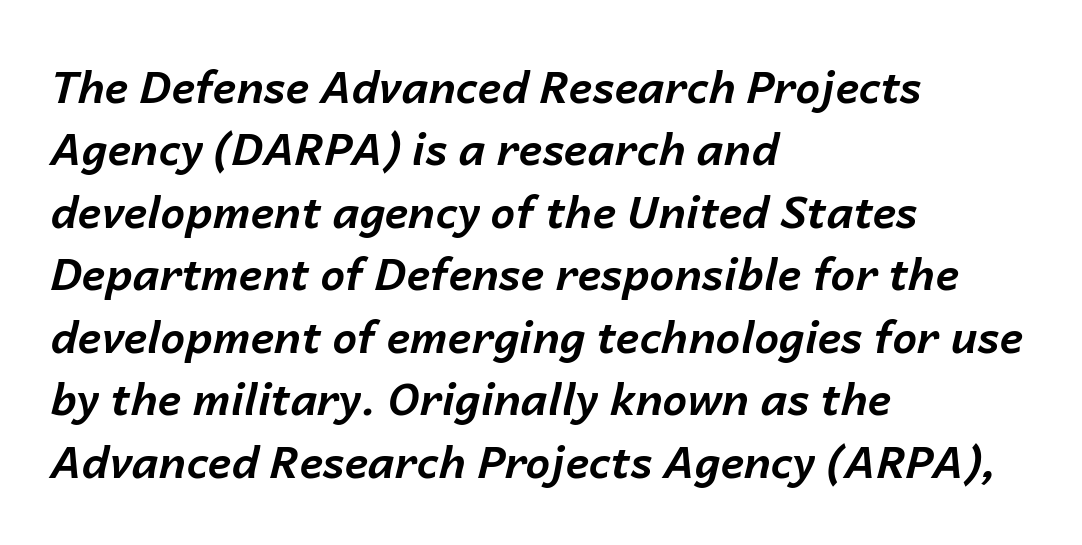
{"italic": "yes", "lean": "right", "slant_degrees": 14, "bold": "yes", "weight": "bold", "width": "normal", "stroke_contrast": "low", "x_height": "medium", "monospaced": "no", "underline": "no", "align": "left", "line_spacing": "normal", "line_spacing_ratio": 1.42, "letter_spacing": "normal", "letter_spacing_em": 0.0, "glyph_px": 44}
